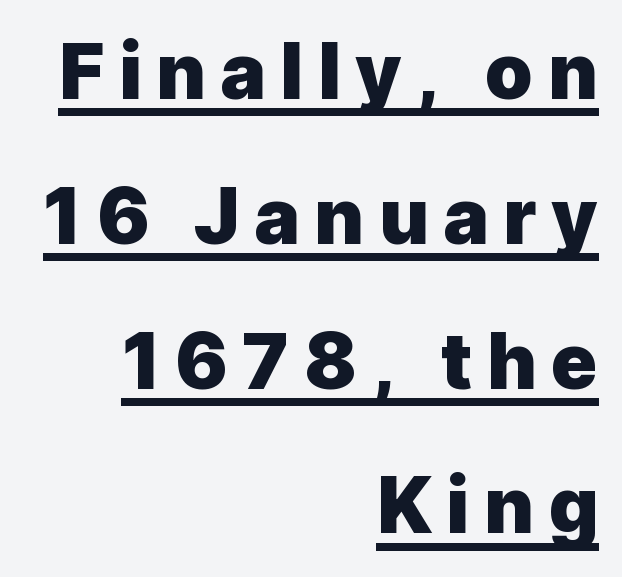
Q: Is the text bold? A: Yes.
Q: Is the text italic (slanted)? A: No, it is upright.
Q: Is the typeface a serif or a sans-serif typeface? A: Sans-serif.
Q: Is the text underlined? A: Yes.
Q: How is the paragraph aligned? A: Right-aligned.
Q: Width (condensed, normal, or wide)? A: Normal.
Q: x-height? A: Medium.
Q: Monospaced? A: No.
